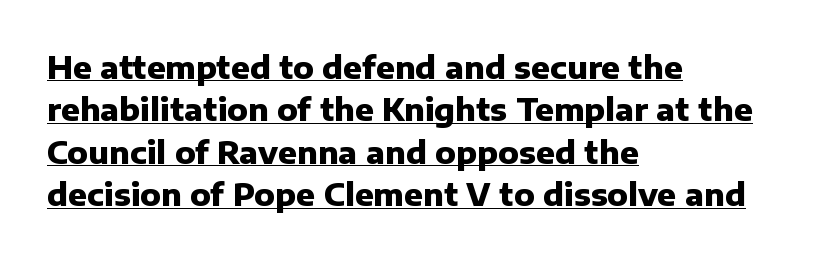
The image shows 31 px heavy sans-serif type, upright; set left-aligned, normal line spacing (1.37x), normal letter spacing, underlined; low stroke contrast and a medium x-height.
